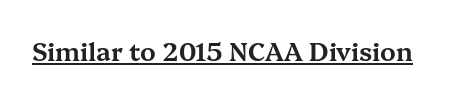
{"italic": "no", "underline": "yes", "letter_spacing": "normal", "letter_spacing_em": 0.0, "glyph_px": 25}
